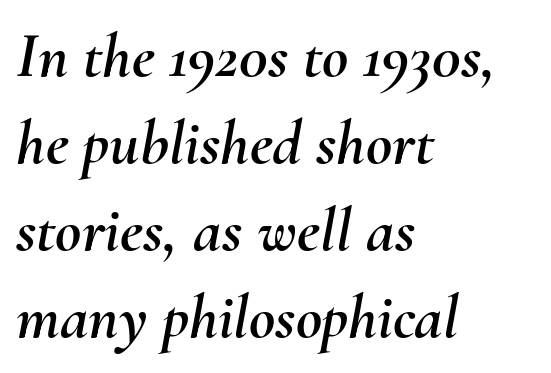
{"italic": "yes", "lean": "right", "slant_degrees": 10, "width": "normal", "stroke_contrast": "medium", "x_height": "small", "monospaced": "no", "underline": "no", "align": "left", "line_spacing": "normal", "line_spacing_ratio": 1.36, "letter_spacing": "normal", "letter_spacing_em": 0.0, "glyph_px": 64}
